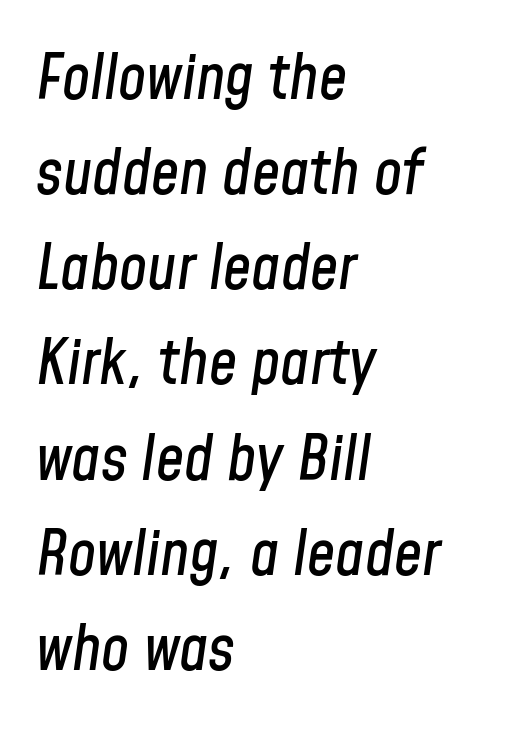
{"italic": "yes", "lean": "right", "slant_degrees": 8, "width": "condensed", "stroke_contrast": "low", "x_height": "medium", "monospaced": "no", "underline": "no", "align": "left", "line_spacing": "normal", "line_spacing_ratio": 1.51, "letter_spacing": "normal", "letter_spacing_em": 0.0, "glyph_px": 63}
